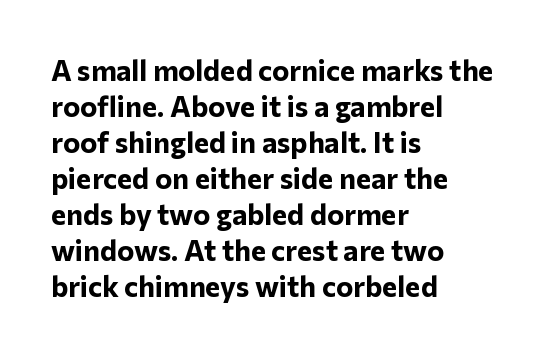
The image shows 29 px bold sans-serif type, upright; set left-aligned, line spacing 1.24x, normal letter spacing, not underlined; low stroke contrast and a medium x-height.
